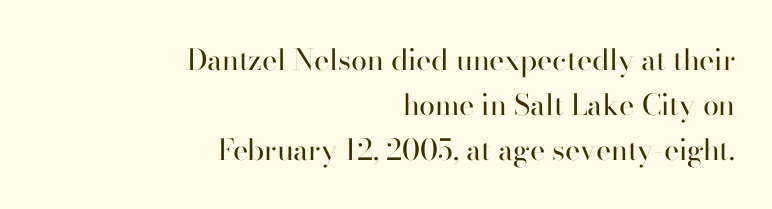
The image shows 29 px regular-weight serif type, upright; set right-aligned, normal line spacing (1.55x), normal letter spacing, not underlined; high stroke contrast and a small x-height.
